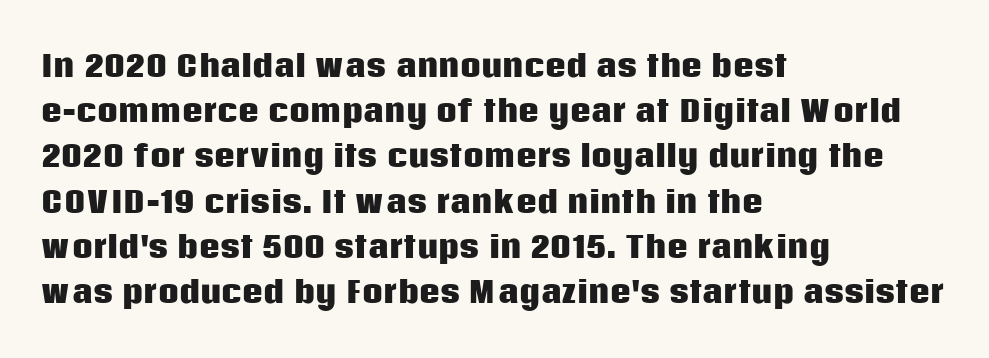
Unlike a traditional serif, this face leaves its strokes unadorned. What's the leading like? Ordinary, nothing unusual. Horizontally, the lines are justified to the leading edge only. This rendering features lettering with no underline. Varying glyph widths throughout — classic text-font behaviour.
